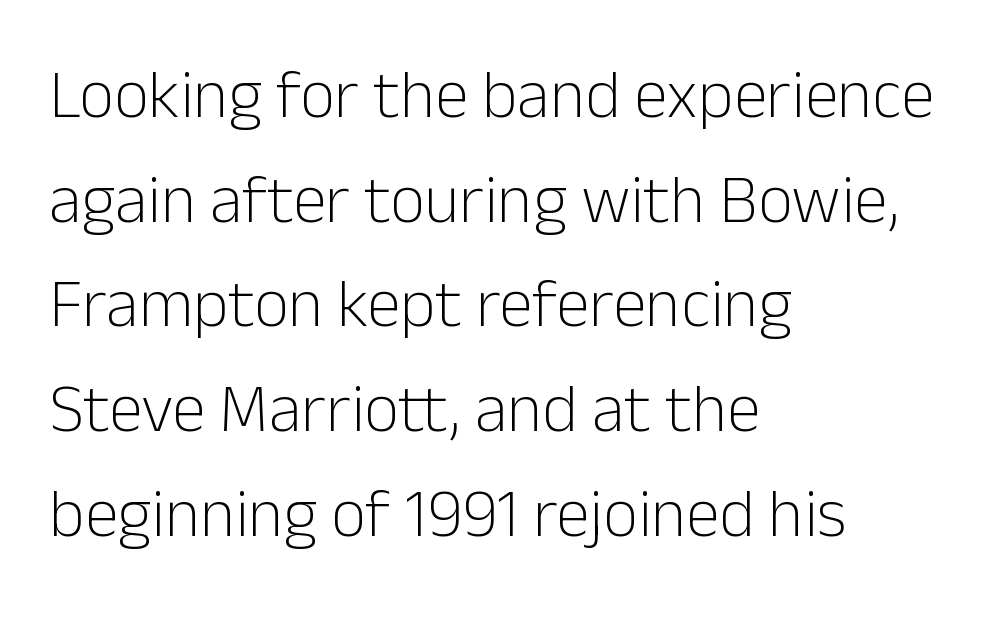
Q: Is the text bold? A: No.
Q: Is the text italic (slanted)? A: No, it is upright.
Q: Is the typeface a serif or a sans-serif typeface? A: Sans-serif.
Q: Is the text underlined? A: No.
Q: How is the paragraph aligned? A: Left-aligned.
Q: Is the spacing between letters normal or unusually wide? A: Normal.
Q: Is the spacing between lines tight, normal or loose? A: Normal.
Q: Width (condensed, normal, or wide)? A: Normal.
Q: Stroke contrast? A: Low.
Q: x-height? A: Medium.
Q: Monospaced? A: No.
